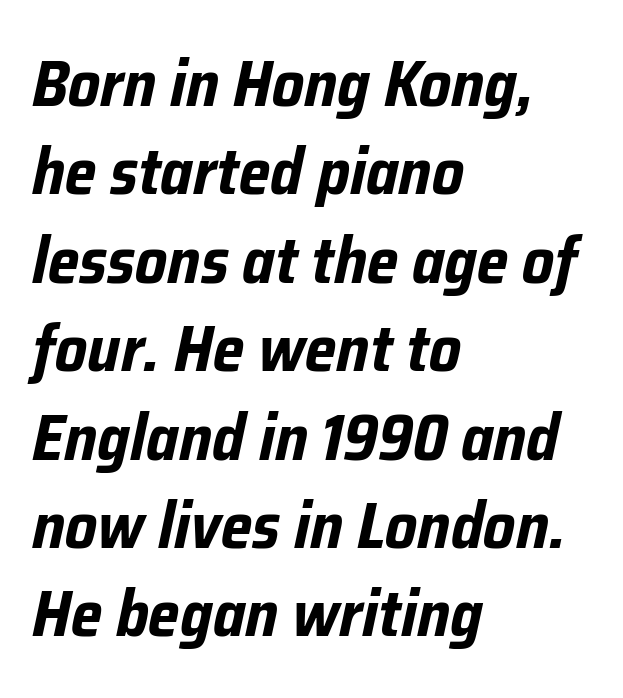
Q: Is the text bold? A: Yes.
Q: Is the text italic (slanted)? A: Yes, it leans right by about 12 degrees.
Q: Is the text underlined? A: No.
Q: How is the paragraph aligned? A: Left-aligned.
Q: Is the spacing between letters normal or unusually wide? A: Normal.
Q: Is the spacing between lines tight, normal or loose? A: Normal.
Q: Width (condensed, normal, or wide)? A: Condensed.
Q: Stroke contrast? A: Low.
Q: x-height? A: Medium.
Q: Monospaced? A: No.
